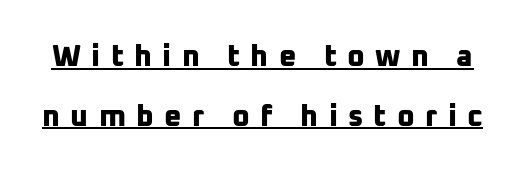
Q: Is the text bold? A: Yes.
Q: Is the typeface a serif or a sans-serif typeface? A: Sans-serif.
Q: Is the text underlined? A: Yes.
Q: Is the spacing between letters normal or unusually wide? A: Unusually wide.
Q: Is the spacing between lines tight, normal or loose? A: Loose.
Q: Width (condensed, normal, or wide)? A: Normal.
Q: Stroke contrast? A: Low.
Q: x-height? A: Medium.
Q: Monospaced? A: No.
